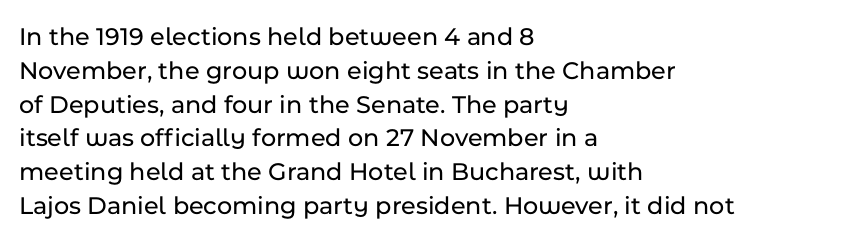
The ragged edge is on the right, which tells us the setting is flush left. How would I describe the line gaps? Plain and ordinary. This is the regular roman posture of the typeface. Only glyphs here, with clear space below each row.
